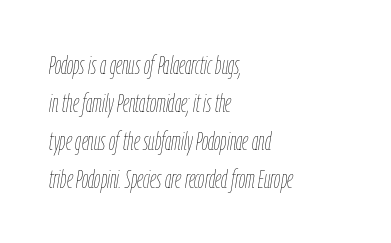
The image shows 25 px text type, italic (leaning right); set left-aligned, normal line spacing (1.52x), normal letter spacing, not underlined.
